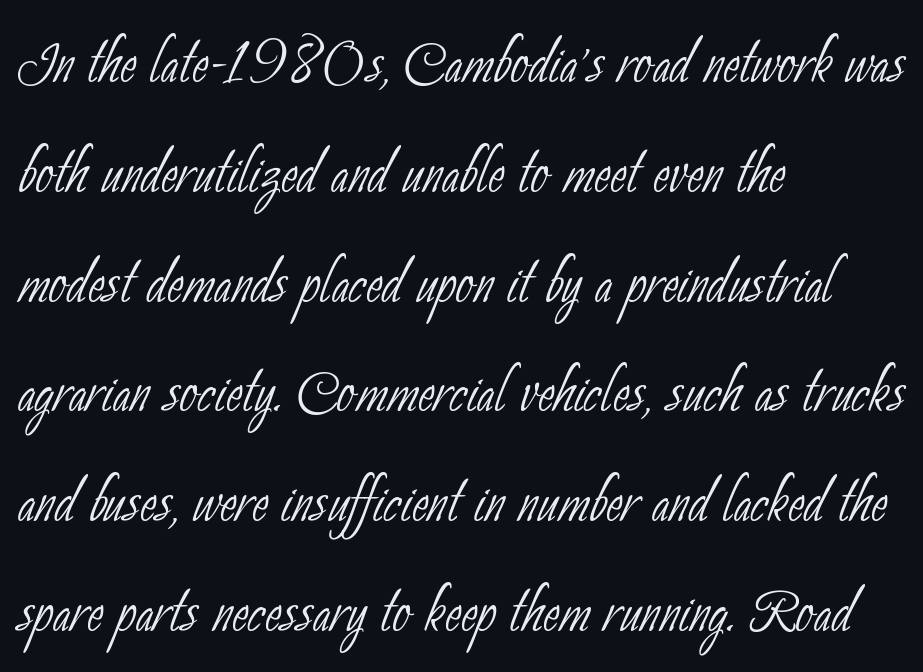
This rendering leaves character spacing at its baseline value. The face used here is proportionally spaced, like ordinary book or web type. The rows are spaced the way most documents space them. Is the block centered? No — it sits flush against the left margin.
